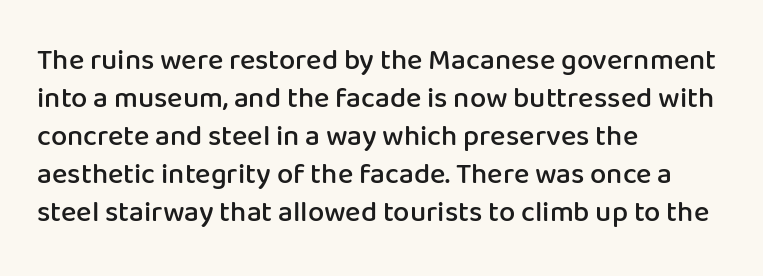
Reading down the column, the eye jumps a familiar distance to each next line. A typesetter would mark this as roman, not italic. If you drew a ruler down the left edge, every line would touch it. A sans-serif font was chosen for this passage. Honestly, the letter spacing is just normal — you wouldn't notice it. The gap between lines stays unmarked.
